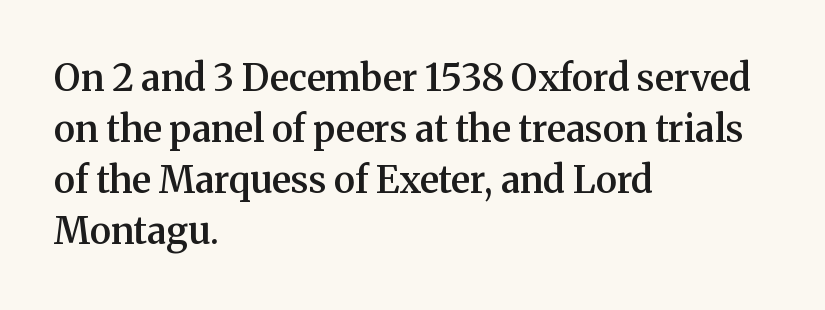
{"serif": "yes", "italic": "no", "bold": "semi", "weight": "semibold", "width": "normal", "stroke_contrast": "medium", "x_height": "medium", "monospaced": "no", "underline": "no", "align": "left", "line_spacing": "normal", "line_spacing_ratio": 1.38, "letter_spacing": "normal", "letter_spacing_em": 0.0, "glyph_px": 37}
